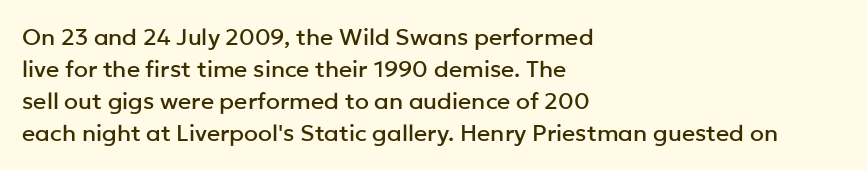
The image shows 23 px text type, upright; set left-aligned, normal line spacing (1.39x), normal letter spacing, not underlined.
